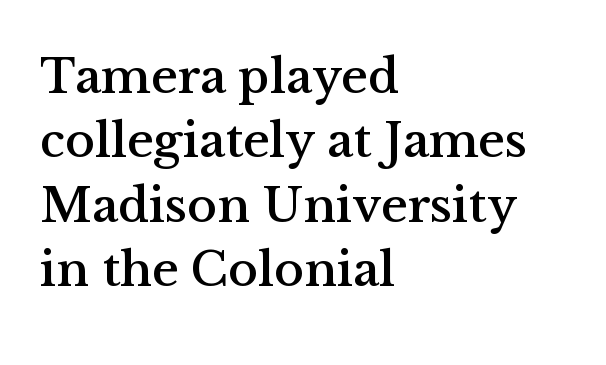
Q: Is the text italic (slanted)? A: No, it is upright.
Q: Is the typeface a serif or a sans-serif typeface? A: Serif.
Q: Is the text underlined? A: No.
Q: How is the paragraph aligned? A: Left-aligned.
Q: Is the spacing between letters normal or unusually wide? A: Normal.
Q: Is the spacing between lines tight, normal or loose? A: Normal.
Q: Width (condensed, normal, or wide)? A: Normal.
Q: Stroke contrast? A: Medium.
Q: x-height? A: Medium.
Q: Monospaced? A: No.
